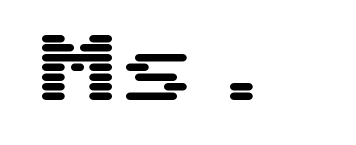
Serifs: no, the terminals of the letterforms are clean. Underlining? Definitely not there. Every character sits straight up, as roman type does.
